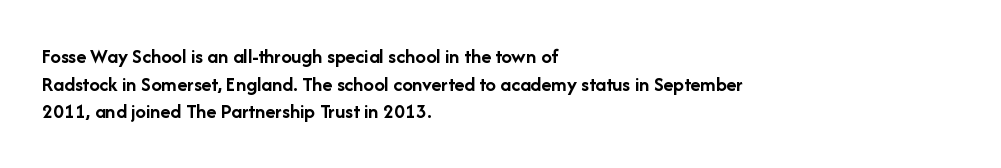
Q: Is the text bold? A: Yes.
Q: Is the text italic (slanted)? A: No, it is upright.
Q: Is the text underlined? A: No.
Q: How is the paragraph aligned? A: Left-aligned.
Q: Is the spacing between letters normal or unusually wide? A: Normal.
Q: Is the spacing between lines tight, normal or loose? A: Normal.
